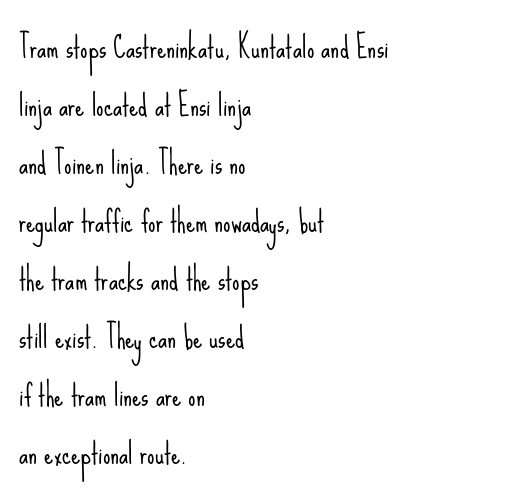
{"serif": "no", "italic": "no", "bold": "no", "weight": "light", "width": "condensed", "stroke_contrast": "low", "x_height": "small", "monospaced": "no", "underline": "no", "align": "left", "line_spacing": "loose", "line_spacing_ratio": 2.0, "letter_spacing": "normal", "letter_spacing_em": 0.0, "glyph_px": 29}
